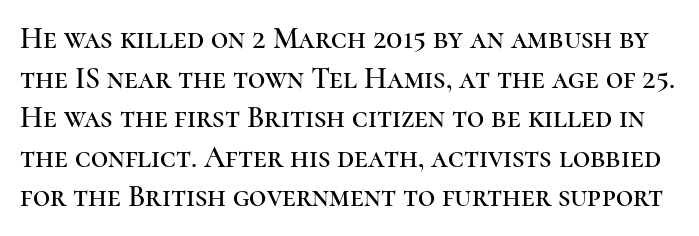
The image shows 30 px serif type, upright; set normal line spacing (1.32x), normal letter spacing, not underlined; high stroke contrast and a medium x-height.
